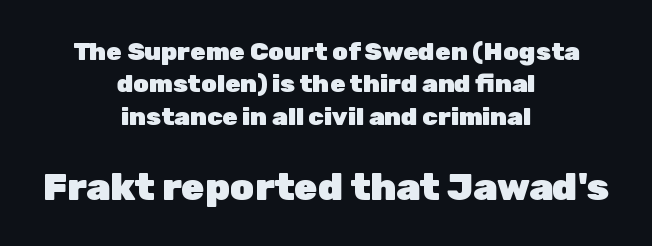
Each letter keeps its own natural width here, so spacing adapts to shape. A normal amount of white space separates one row of letters from the next. Chunky letters — that's bold for sure. Check where the strokes stop: nothing finishes them off — pure sans. The font's upright variant was chosen for this text. There is no visible air inserted between adjacent glyphs.
